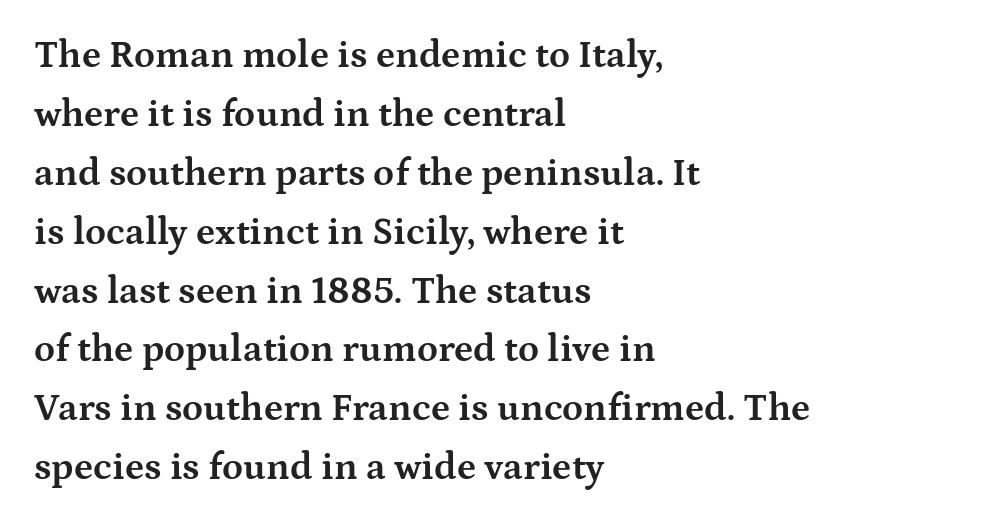
{"serif": "yes", "italic": "no", "bold": "yes", "weight": "bold", "width": "wide", "stroke_contrast": "medium", "x_height": "medium", "monospaced": "no", "underline": "no", "align": "left", "line_spacing": "normal", "line_spacing_ratio": 1.55, "letter_spacing": "normal", "letter_spacing_em": 0.0, "glyph_px": 38}
